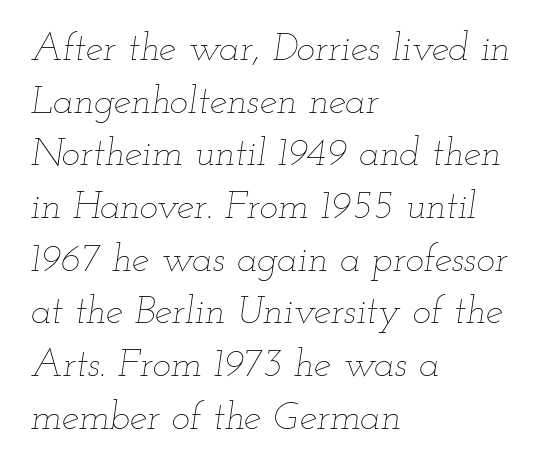
{"italic": "yes", "lean": "right", "slant_degrees": 12, "bold": "no", "weight": "thin", "width": "wide", "stroke_contrast": "low", "x_height": "small", "monospaced": "no", "underline": "no", "align": "left", "line_spacing": "normal", "line_spacing_ratio": 1.35, "letter_spacing": "normal", "letter_spacing_em": 0.0, "glyph_px": 39}
